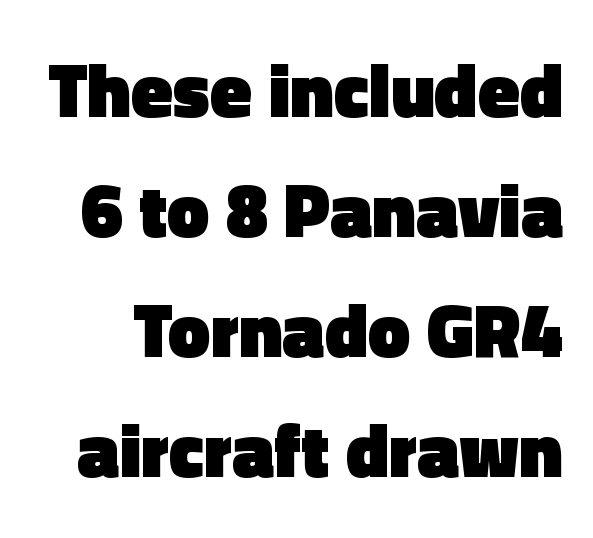
{"serif": "no", "italic": "no", "bold": "yes", "weight": "heavy", "width": "normal", "x_height": "medium", "monospaced": "no", "underline": "no", "line_spacing": "normal", "line_spacing_ratio": 1.58, "letter_spacing": "normal", "letter_spacing_em": 0.0, "glyph_px": 76}
